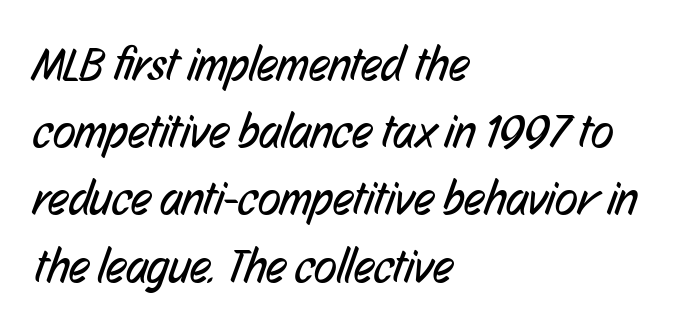
The type family on display is of the sans-serif kind. The space directly below the letters is spotless. Here the glyphs are tracked normally, forming tight word shapes. Ink coverage per letter is moderate at most. The passage shown is typed in a proportional face where columns would drift. Horizontal bands of white between lines are of average thickness.
